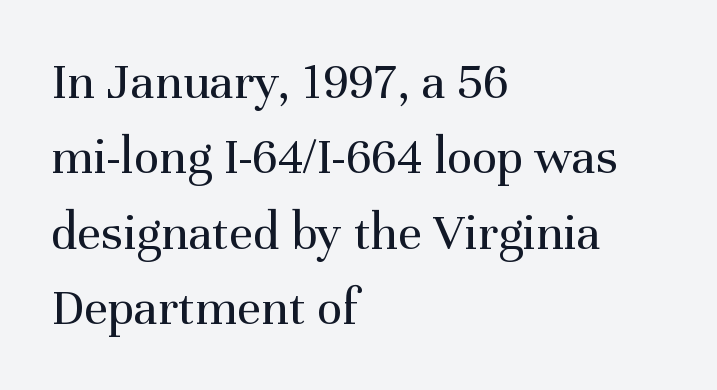
{"serif": "yes", "italic": "no", "bold": "no", "weight": "regular", "width": "normal", "stroke_contrast": "medium", "x_height": "medium", "monospaced": "no", "underline": "no", "align": "left", "line_spacing": "normal", "line_spacing_ratio": 1.42, "letter_spacing": "normal", "letter_spacing_em": 0.0, "glyph_px": 53}
